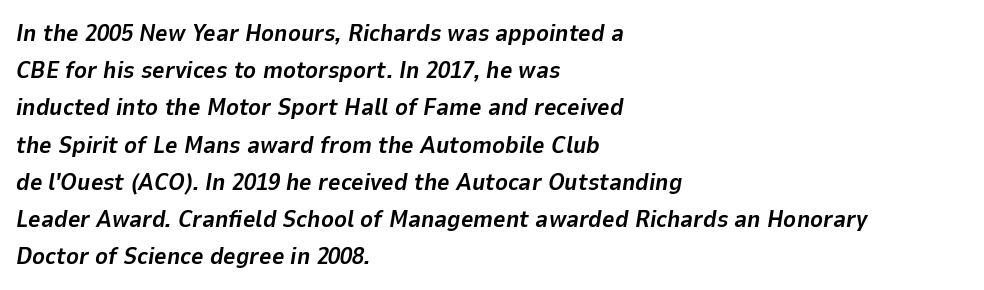
{"italic": "yes", "lean": "right", "slant_degrees": 9, "bold": "yes", "underline": "no", "align": "left", "line_spacing": "normal", "line_spacing_ratio": 1.55, "letter_spacing": "normal", "letter_spacing_em": 0.0, "glyph_px": 24}
